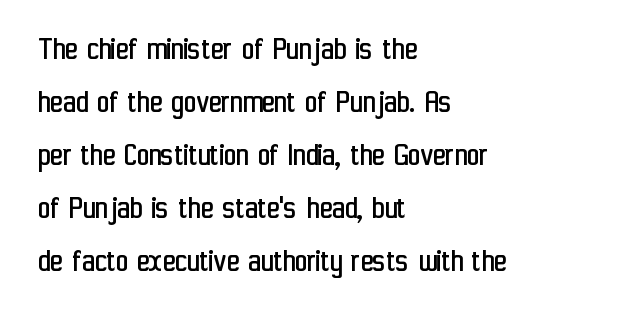
{"serif": "no", "italic": "no", "bold": "no", "weight": "regular", "width": "condensed", "stroke_contrast": "low", "x_height": "medium", "monospaced": "no", "underline": "no", "align": "left", "line_spacing": "normal", "line_spacing_ratio": 1.56, "letter_spacing": "normal", "letter_spacing_em": 0.0, "glyph_px": 34}
